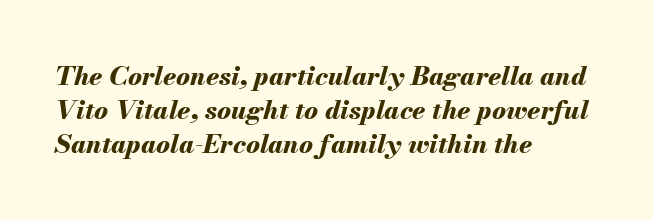
{"italic": "yes", "lean": "right", "slant_degrees": 13, "bold": "yes", "underline": "no", "align": "left", "line_spacing": "normal", "line_spacing_ratio": 1.31, "letter_spacing": "normal", "letter_spacing_em": 0.0, "glyph_px": 26}
